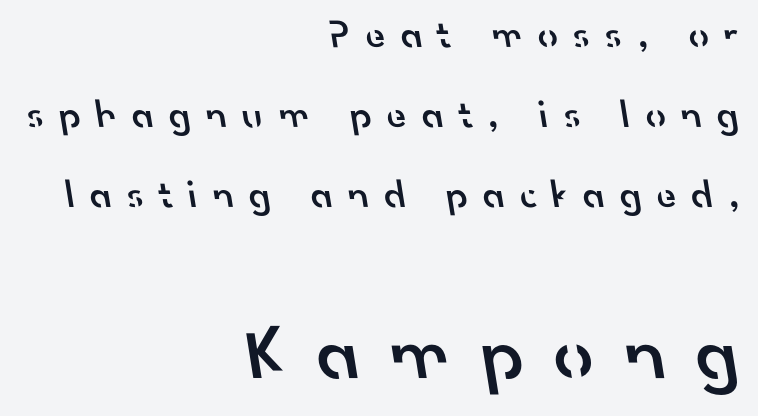
Check under the words: just untouched page. I'd describe the lettering as semibold — firm but not a full bold. Looks like regular typesetting: each glyph gets only the width it needs. Glyph-to-glyph distance is far greater than everyday printed text. Notice the wide empty band between every row — that's loose leading.
